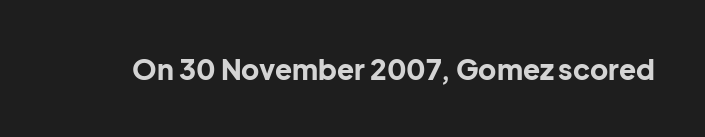
The image shows 28 px bold sans-serif type, upright; set normal letter spacing, not underlined; low stroke contrast and a medium x-height.
